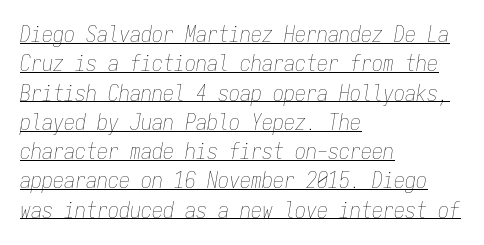
The image shows 22 px text type, italic (leaning right); set left-aligned, normal line spacing (1.33x), normal letter spacing, underlined.
